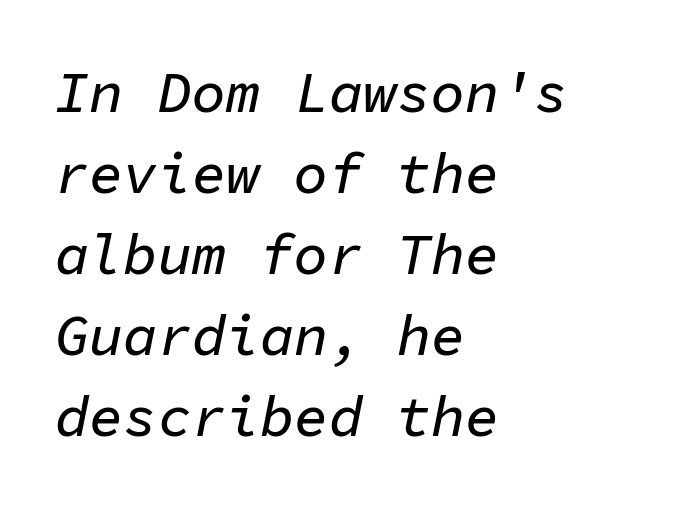
The paragraph shown leans on its left margin. The rendering keeps characters at their native spacing. A normal amount of white space separates one row of letters from the next. Rendered with sloped, italic letterforms. The face used here is monospaced, like something from a code editor.
